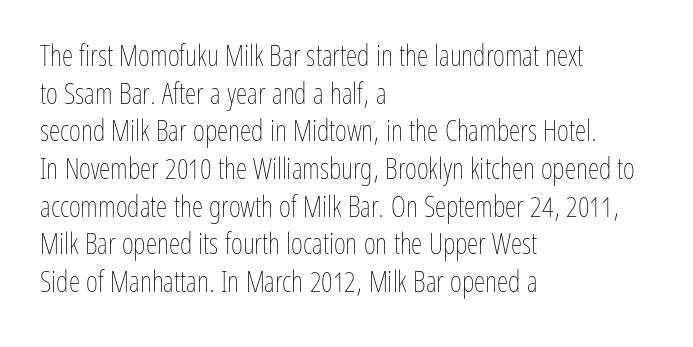
Students, observe: this is what conventionally led text looks like. Reading down the block, your eye returns to a fixed left position each line. Unmarked baselines from the first word to the last. No chunkiness to these letters — they're not bold.
